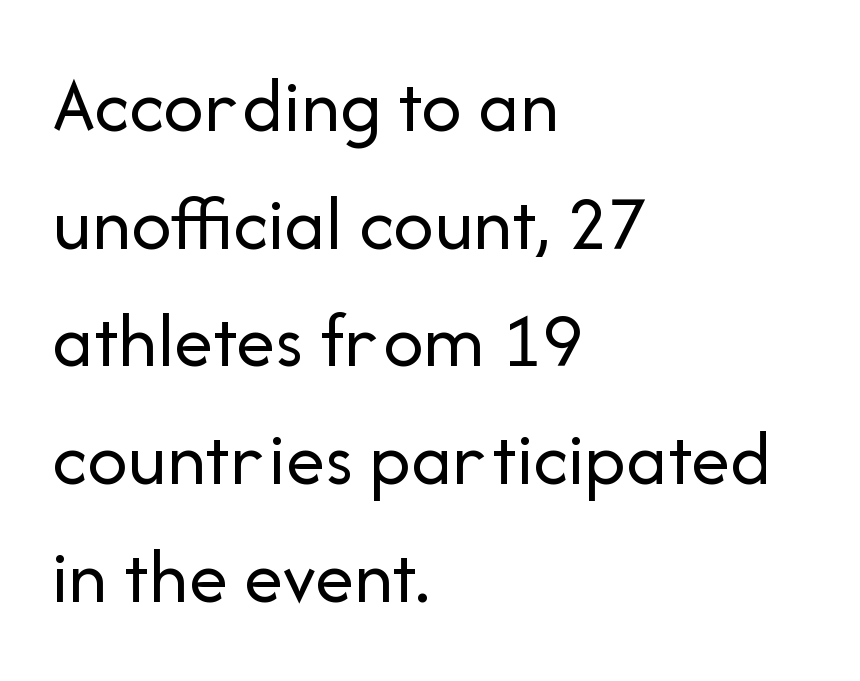
The image shows 79 px regular-weight sans-serif type, upright; set left-aligned, normal line spacing (1.49x), normal letter spacing, not underlined; low stroke contrast and a medium x-height.
